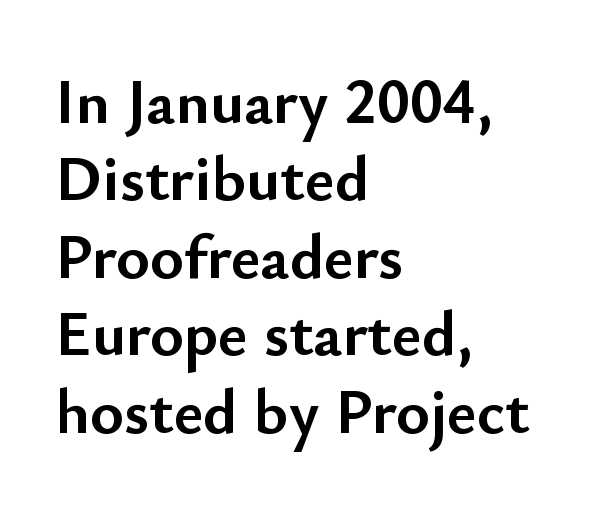
Q: Is the text bold? A: Yes.
Q: Is the text italic (slanted)? A: No, it is upright.
Q: Is the typeface a serif or a sans-serif typeface? A: Sans-serif.
Q: Is the text underlined? A: No.
Q: How is the paragraph aligned? A: Left-aligned.
Q: Is the spacing between letters normal or unusually wide? A: Normal.
Q: Width (condensed, normal, or wide)? A: Normal.
Q: Stroke contrast? A: Low.
Q: x-height? A: Small.
Q: Monospaced? A: No.
